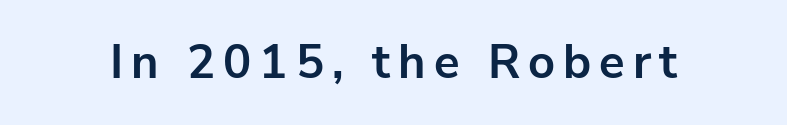
This is heavy type, rendered in bold. Varying glyph widths throughout — classic text-font behaviour. These lines were composed using upright roman letters. Serifs: no, the terminals of the letterforms are clean. A bare baseline throughout the passage.
